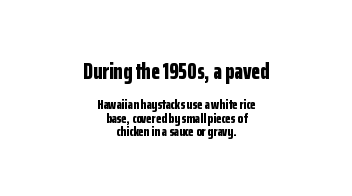
Short and long lines alike share a common midpoint. There is no visible air inserted between adjacent glyphs. If you squint, the top block still reads clearly — it's the larger of the two. Emphasis by weight is at full strength: bold. The typography opts for an upright posture over an oblique one.
